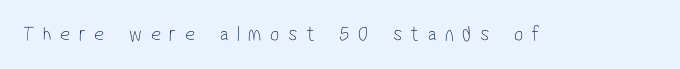
{"bold": "no", "underline": "no", "letter_spacing": "wide", "letter_spacing_em": 0.38, "glyph_px": 22}
